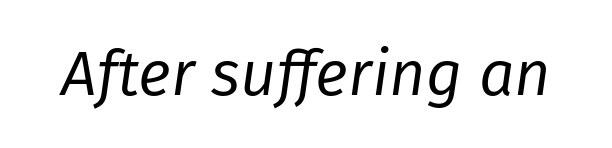
{"italic": "yes", "lean": "right", "slant_degrees": 8, "bold": "no", "weight": "regular", "width": "normal", "stroke_contrast": "low", "x_height": "medium", "monospaced": "no", "underline": "no", "letter_spacing": "normal", "letter_spacing_em": 0.0, "glyph_px": 63}
